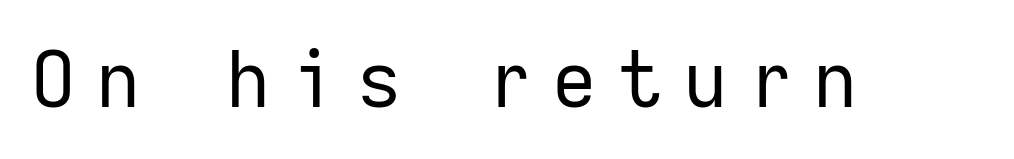
Q: Is the text bold? A: No.
Q: Is the text italic (slanted)? A: No, it is upright.
Q: Is the typeface a serif or a sans-serif typeface? A: Sans-serif.
Q: Is the text underlined? A: No.
Q: Is the spacing between letters normal or unusually wide? A: Unusually wide.
Q: Width (condensed, normal, or wide)? A: Normal.
Q: Stroke contrast? A: Low.
Q: x-height? A: Medium.
Q: Monospaced? A: Yes.
